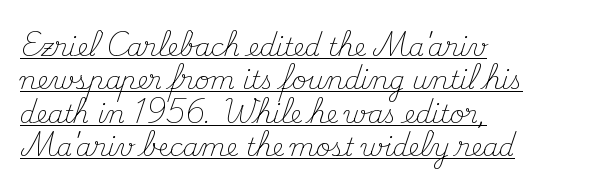
{"bold": "no", "underline": "yes", "align": "left", "line_spacing": "normal", "line_spacing_ratio": 1.34, "letter_spacing": "normal", "letter_spacing_em": 0.0, "glyph_px": 25}
